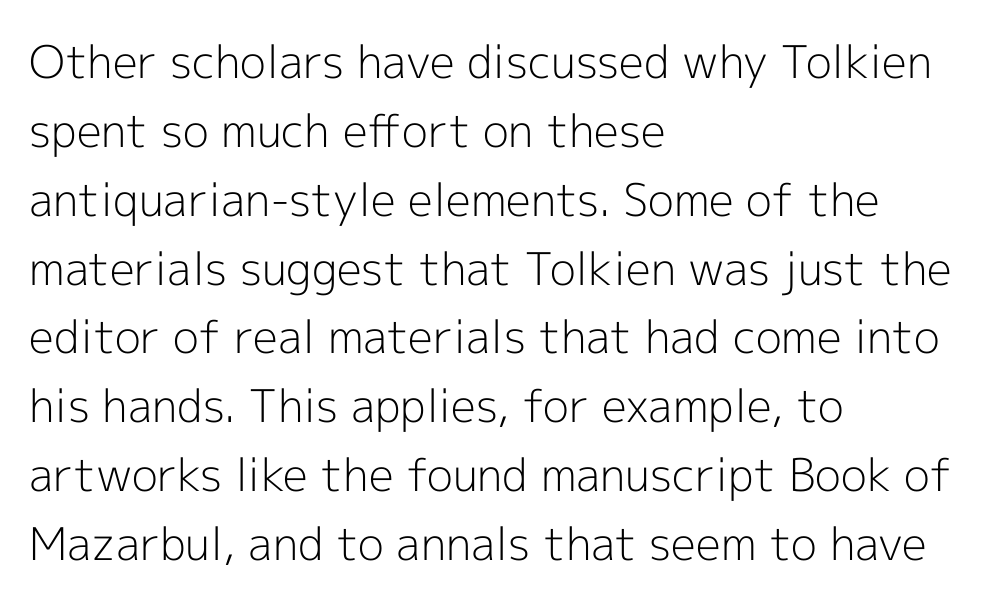
{"serif": "no", "italic": "no", "bold": "no", "weight": "light", "width": "normal", "x_height": "medium", "monospaced": "no", "underline": "no", "align": "left", "line_spacing": "normal", "line_spacing_ratio": 1.53, "letter_spacing": "normal", "letter_spacing_em": 0.0, "glyph_px": 45}
